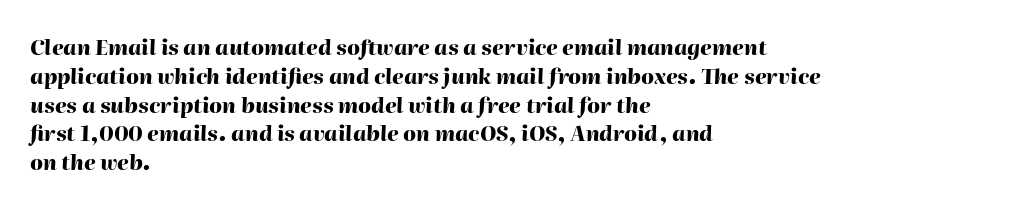
The image shows 21 px bold type, italic (leaning right); set left-aligned, normal line spacing (1.37x), normal letter spacing, not underlined.
